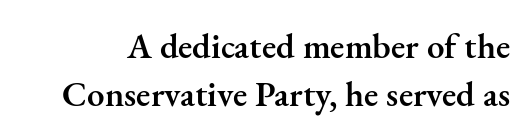
The rendering uses natural spacing where letterforms have individual widths. Slightly chunky letters — semibold, I'd say, not full bold. A clean baseline with only descenders dipping below it. The specimen reads as upright at a glance. These lines sit exactly where default settings would place them. The face used here is rendered with its standard letterfit.
